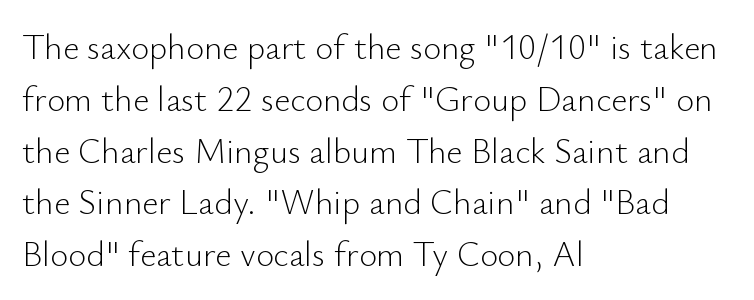
{"serif": "no", "italic": "no", "bold": "no", "weight": "light", "width": "normal", "stroke_contrast": "low", "x_height": "small", "monospaced": "no", "underline": "no", "align": "left", "line_spacing": "normal", "line_spacing_ratio": 1.48, "letter_spacing": "normal", "letter_spacing_em": 0.0, "glyph_px": 35}
